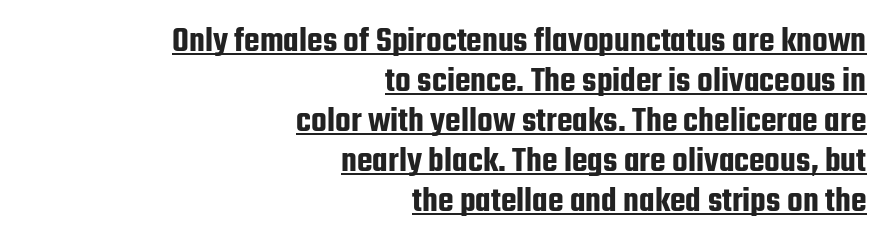
Q: Is the text italic (slanted)? A: No, it is upright.
Q: Is the typeface a serif or a sans-serif typeface? A: Sans-serif.
Q: Is the text underlined? A: Yes.
Q: How is the paragraph aligned? A: Right-aligned.
Q: Is the spacing between letters normal or unusually wide? A: Normal.
Q: Is the spacing between lines tight, normal or loose? A: Tight.
Q: Width (condensed, normal, or wide)? A: Condensed.
Q: Stroke contrast? A: Low.
Q: x-height? A: Medium.
Q: Monospaced? A: No.
